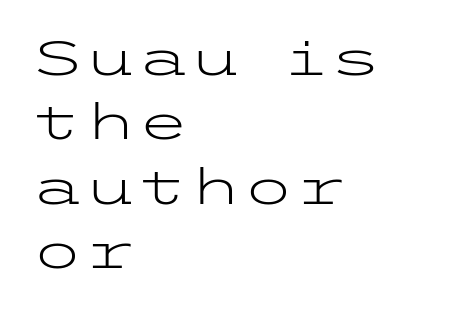
{"serif": "no", "italic": "no", "bold": "no", "weight": "light", "width": "wide", "stroke_contrast": "low", "x_height": "medium", "underline": "no", "align": "left", "line_spacing": "normal", "line_spacing_ratio": 1.34, "letter_spacing": "normal", "letter_spacing_em": 0.0, "glyph_px": 48}
